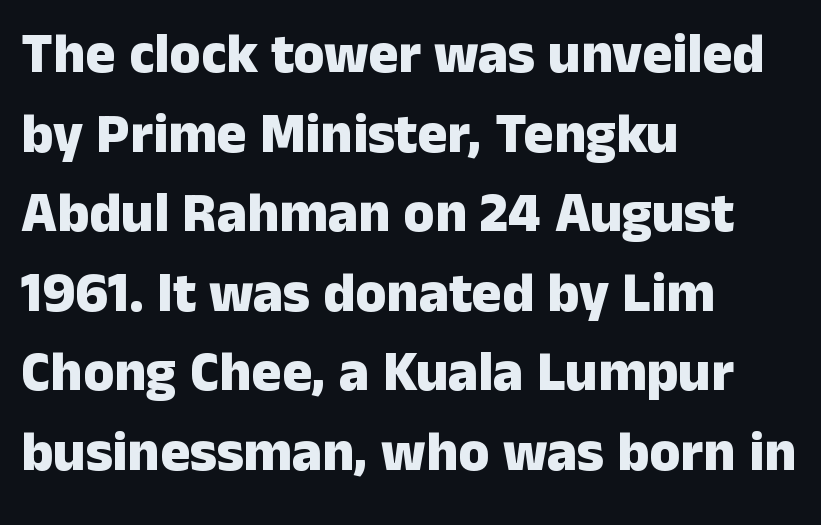
Q: Is the text bold? A: Yes.
Q: Is the text italic (slanted)? A: No, it is upright.
Q: Is the typeface a serif or a sans-serif typeface? A: Sans-serif.
Q: Is the text underlined? A: No.
Q: How is the paragraph aligned? A: Left-aligned.
Q: Is the spacing between letters normal or unusually wide? A: Normal.
Q: Is the spacing between lines tight, normal or loose? A: Normal.
Q: Width (condensed, normal, or wide)? A: Normal.
Q: Stroke contrast? A: Low.
Q: x-height? A: Medium.
Q: Monospaced? A: No.
